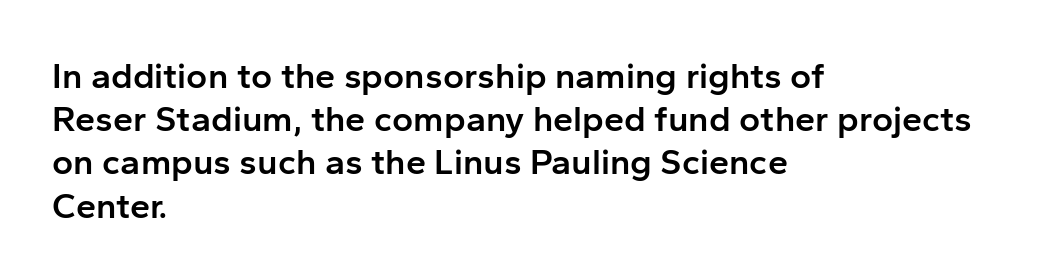
The image shows 36 px semibold sans-serif type, upright; set left-aligned, line spacing 1.2x, normal letter spacing, not underlined; low stroke contrast and a medium x-height.
